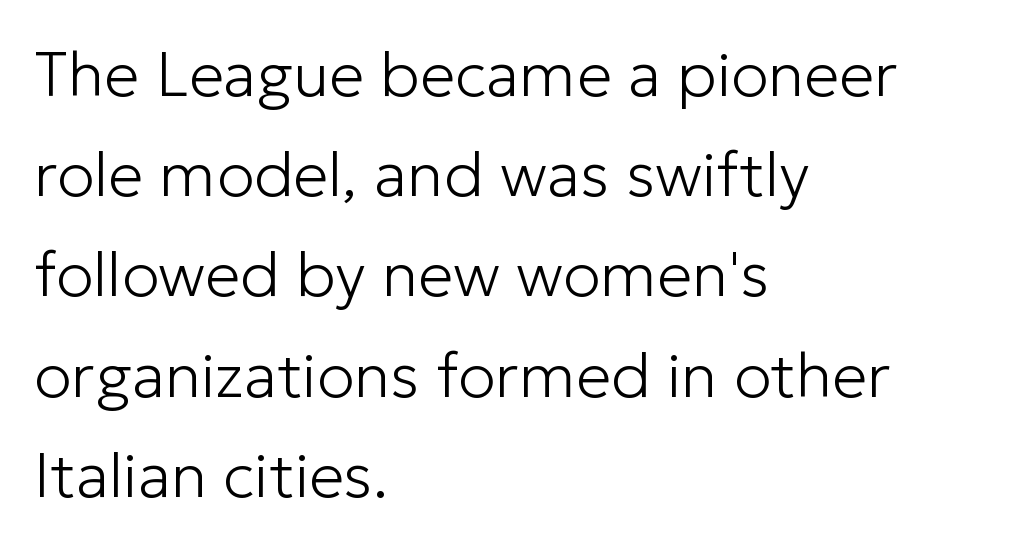
Short and long lines alike share a common starting point at left. Compared with a typical body face, this is equally light or lighter still. The text was rendered using a sans face with plain stroke endings. Vertically, the passage feels balanced, rows spaced as you'd expect. Each letter keeps its own natural width here, so spacing adapts to shape.
